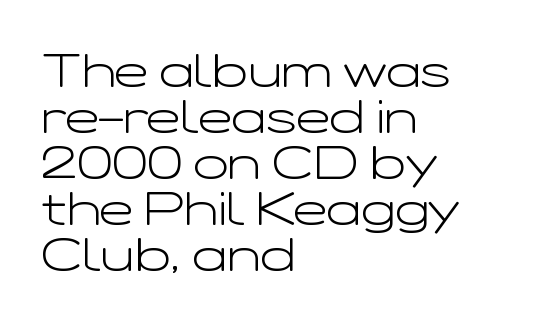
Type without underlining. The lettering stays uniformly vertical, giving the passage a roman look. Successive baselines arrive quickly, one right under another. Here the designer chose a conventional face with non-uniform glyph widths. Letters have the restrained weight of plain body copy at most.
